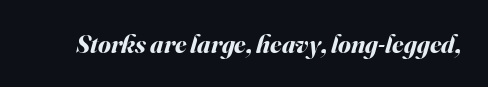
Bare-footed words on every line. Is the type bold? Yes — the strokes are clearly thick and heavy. An italicized treatment has been applied to the whole sample. Tracking here is standard; glyphs follow each other at the usual distance.
